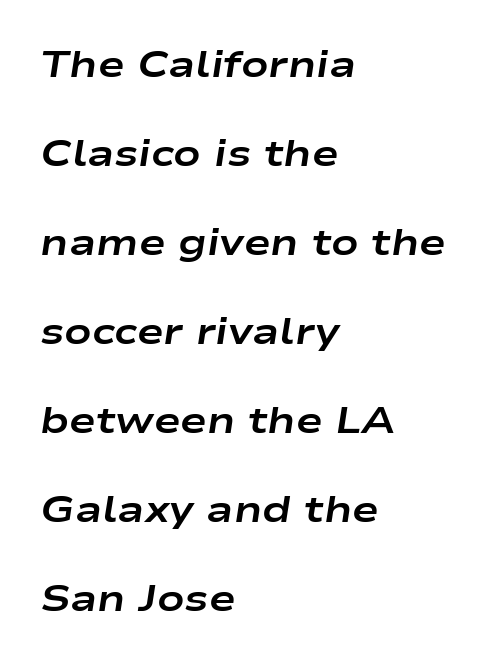
Varying glyph widths throughout — classic text-font behaviour. Compared with typical paragraphs, the rows here are farther apart. Compared with a centered layout, this one pins lines to the left instead. Quick note: underline off. Does the lettering tilt? It does — this is italic. Pretty heavy lettering here — definitely bold.
